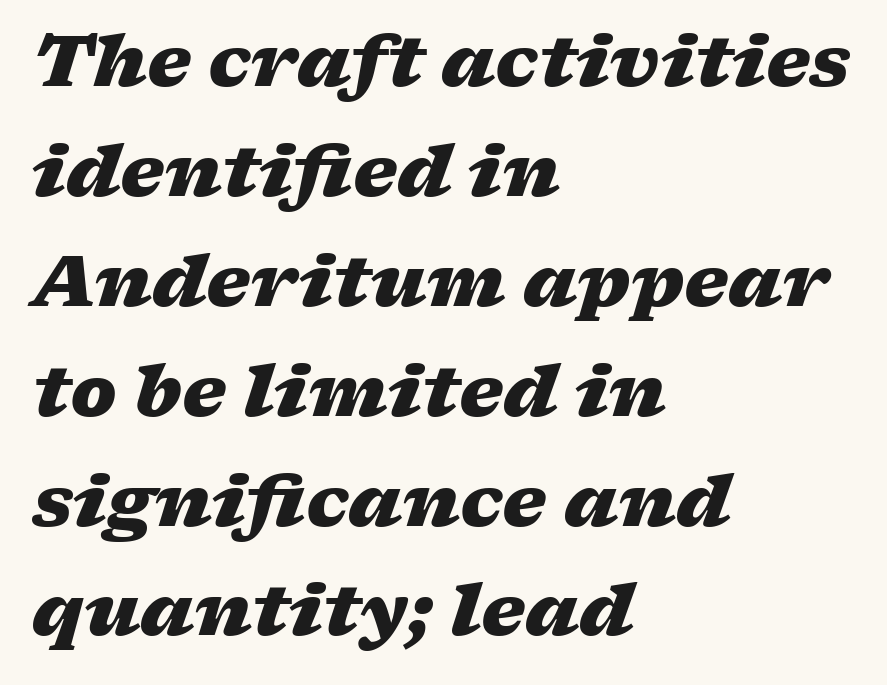
{"italic": "yes", "lean": "right", "slant_degrees": 17, "bold": "yes", "weight": "heavy", "width": "wide", "stroke_contrast": "low", "x_height": "medium", "monospaced": "no", "underline": "no", "align": "left", "line_spacing": "normal", "line_spacing_ratio": 1.57, "letter_spacing": "normal", "letter_spacing_em": 0.0, "glyph_px": 70}
